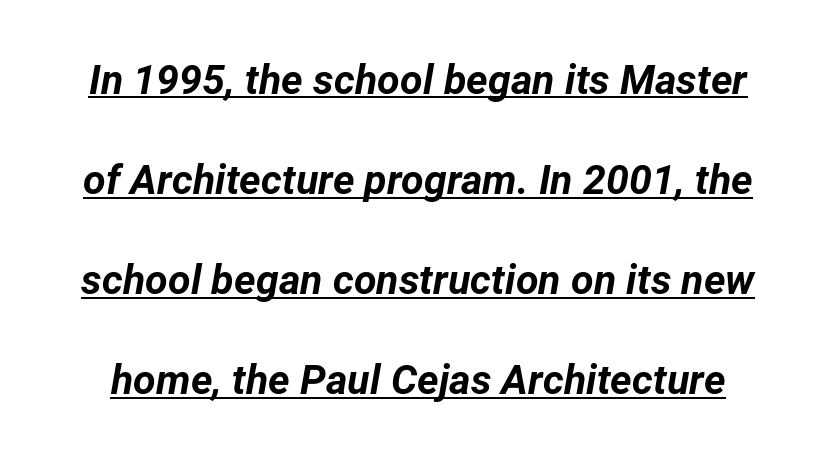
{"italic": "yes", "lean": "right", "slant_degrees": 12, "bold": "yes", "weight": "bold", "width": "normal", "stroke_contrast": "low", "x_height": "medium", "monospaced": "no", "underline": "yes", "line_spacing": "loose", "line_spacing_ratio": 2.44, "letter_spacing": "normal", "letter_spacing_em": 0.0, "glyph_px": 41}
